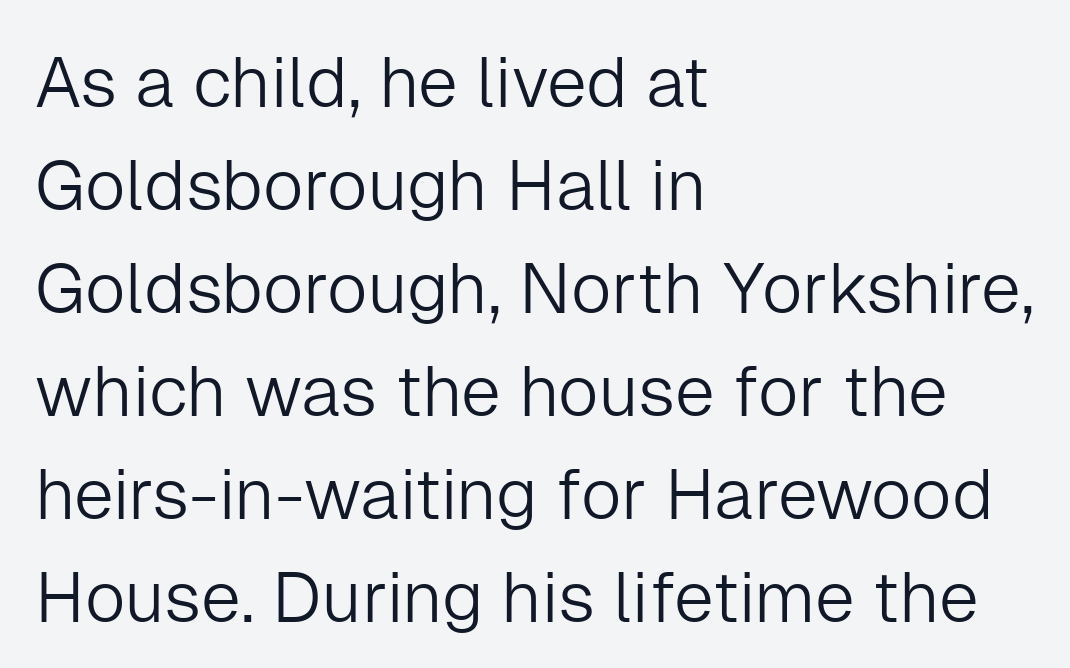
{"serif": "no", "italic": "no", "bold": "no", "weight": "light", "width": "normal", "stroke_contrast": "low", "x_height": "medium", "monospaced": "no", "underline": "no", "align": "left", "line_spacing": "normal", "line_spacing_ratio": 1.45, "letter_spacing": "normal", "letter_spacing_em": 0.0, "glyph_px": 71}
